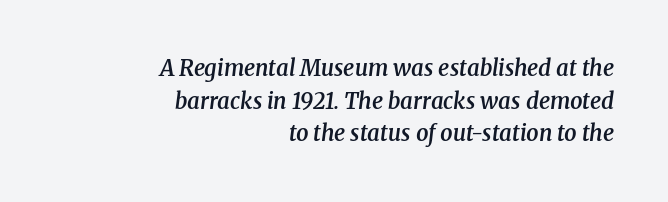
{"italic": "yes", "lean": "right", "slant_degrees": 8, "bold": "semi", "underline": "no", "align": "right", "line_spacing": "normal", "line_spacing_ratio": 1.48, "letter_spacing": "normal", "letter_spacing_em": 0.0, "glyph_px": 22}
